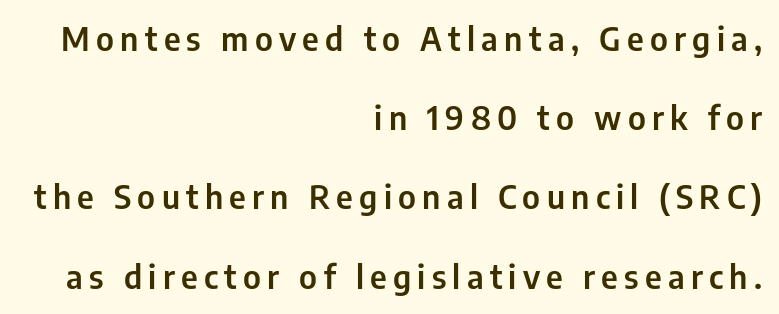
The specimen reads as upright at a glance. Each row of text sits above clean, open space. Leading is clearly above the norm, producing a sparse column. Line endings align vertically; line beginnings do not. The typeface chosen for these lines omits serifs. The letters advance in unequal steps, a hallmark of proportional type.
